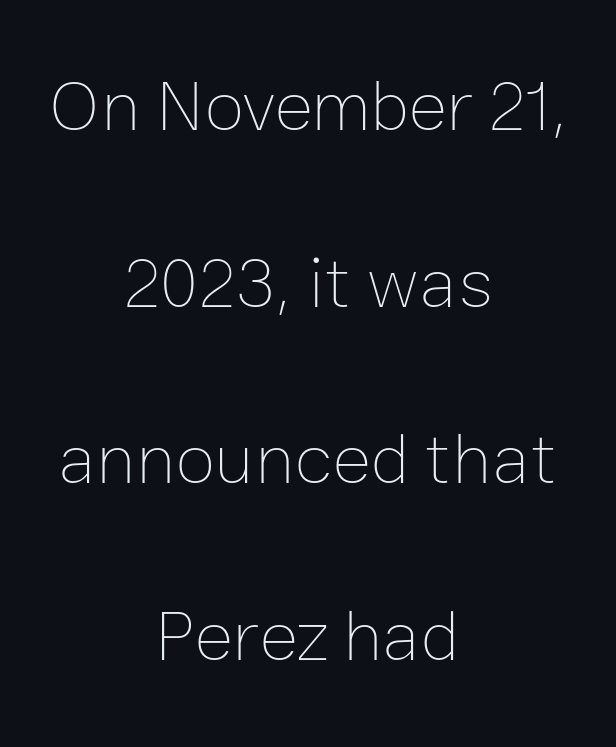
The specimen omits any rule beneath the text block's lines. The typography opts for an upright posture over an oblique one. Character widths vary here, with narrow letters taking less room than wide ones. The font sits on the lighter half of the weight spectrum, regular included.
